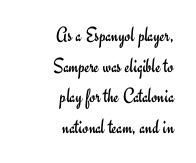
Q: Is the text bold? A: No.
Q: Is the text italic (slanted)? A: Yes.
Q: Is the text underlined? A: No.
Q: How is the paragraph aligned? A: Right-aligned.
Q: Is the spacing between letters normal or unusually wide? A: Normal.
Q: Is the spacing between lines tight, normal or loose? A: Normal.
